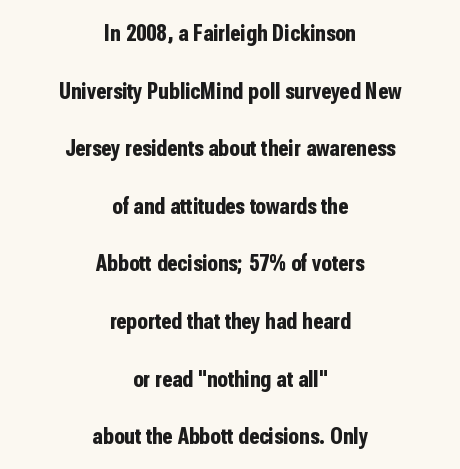
The image shows 24 px bold type, upright; set centered, loose line spacing (2.4x), normal letter spacing, not underlined.
